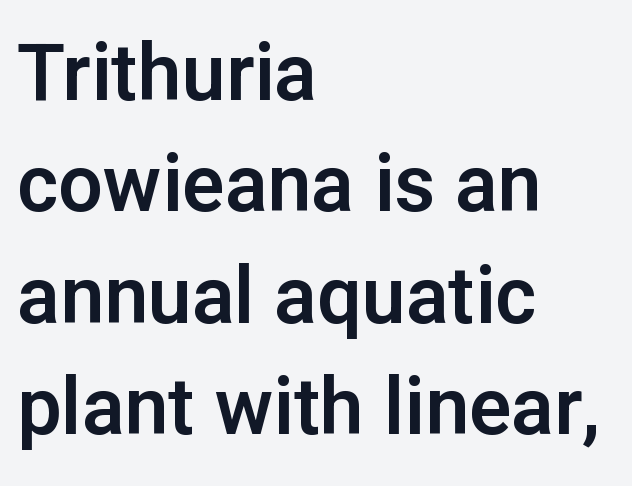
The image shows 79 px sans-serif type, upright; set left-aligned, normal line spacing (1.41x), normal letter spacing, not underlined; low stroke contrast and a medium x-height.
